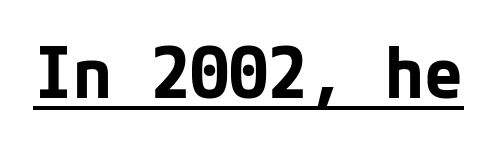
Q: Is the text bold? A: Yes.
Q: Is the text italic (slanted)? A: No, it is upright.
Q: Is the typeface a serif or a sans-serif typeface? A: Sans-serif.
Q: Is the text underlined? A: Yes.
Q: Is the spacing between letters normal or unusually wide? A: Normal.
Q: Width (condensed, normal, or wide)? A: Normal.
Q: Stroke contrast? A: Low.
Q: x-height? A: Medium.
